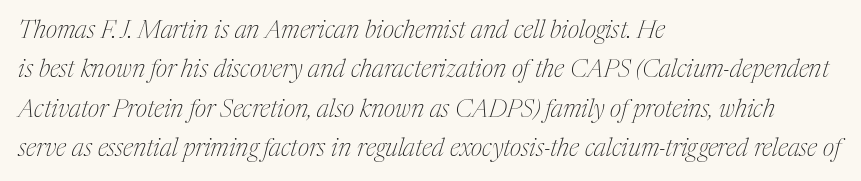
Q: Is the text bold? A: No.
Q: Is the text italic (slanted)? A: Yes, it leans right by about 17 degrees.
Q: Is the text underlined? A: No.
Q: How is the paragraph aligned? A: Left-aligned.
Q: Is the spacing between letters normal or unusually wide? A: Normal.
Q: Is the spacing between lines tight, normal or loose? A: Normal.
